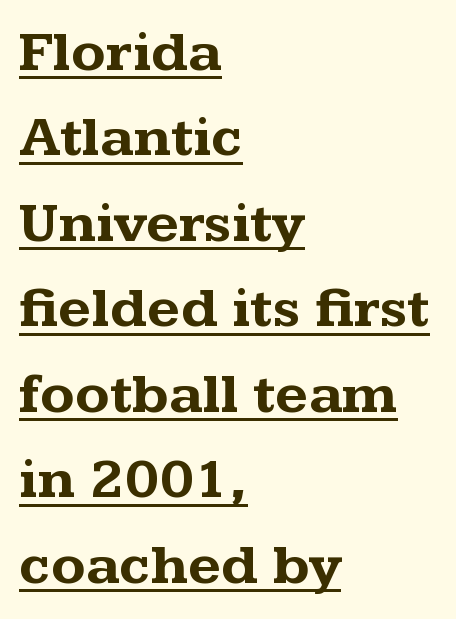
The image shows 57 px bold, wide serif type, upright; set left-aligned, normal line spacing (1.5x), normal letter spacing, underlined; medium stroke contrast and a medium x-height.
